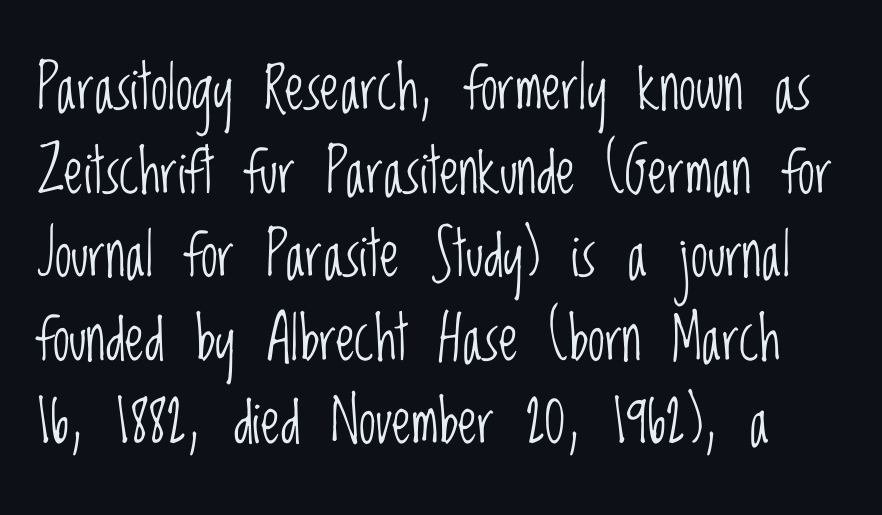
Each letter keeps its own natural width here, so spacing adapts to shape. The letterforms sit at book weight or below. The zone under the glyphs is completely vacant. Glyph-to-glyph distance matches everyday printed text. The vertical gap from one line to the next is medium.
